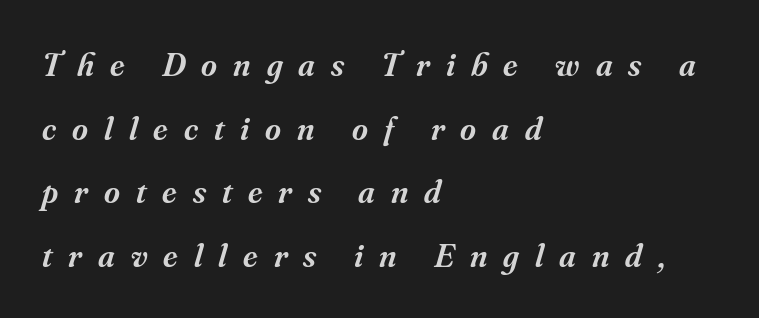
The image shows 34 px semibold serif type, italic (leaning right); set left-aligned, line spacing 1.87x, unusually wide letter spacing (+0.47 em), not underlined; medium stroke contrast and a small x-height.
